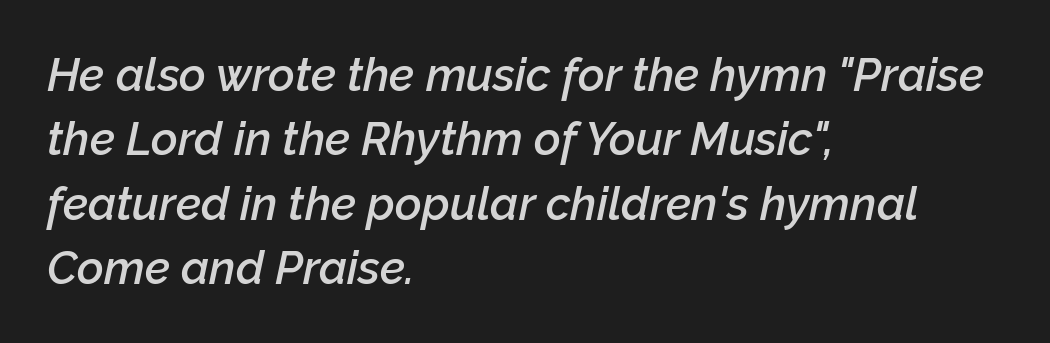
These lines are rendered in a variable-pitch font. The lines are quadded left. The space directly below the letters is spotless. Notice the strokes are somewhat thickened but not fully heavy: this is a semibold. Looking at the ascenders, they clearly lean. Vertical spacing — default.
